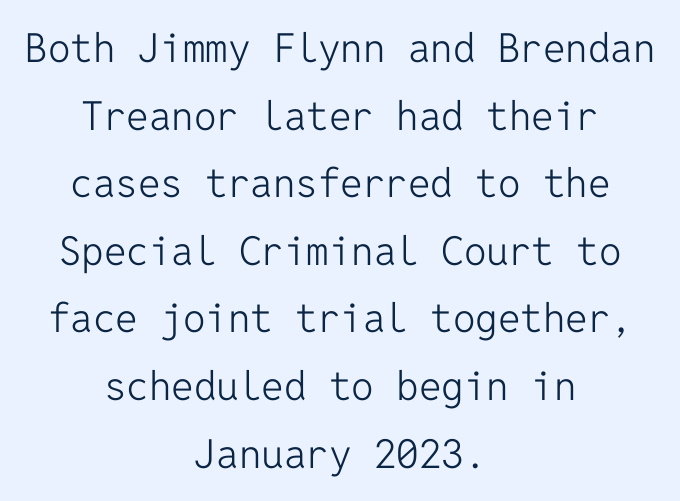
The image shows 40 px light sans-serif type, upright, monospaced; set centered, normal line spacing (1.69x), normal letter spacing, not underlined; low stroke contrast and a medium x-height.
